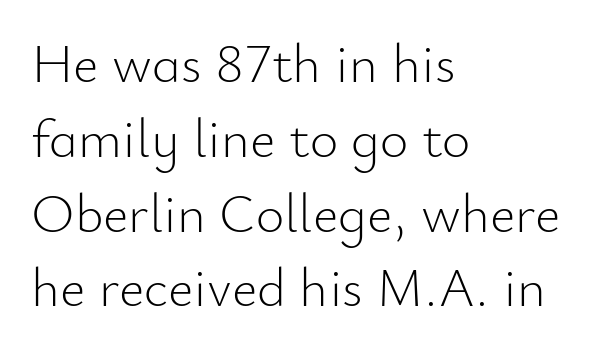
This block has exactly the height ordinary leading produces. Each letter keeps its own natural width here, so spacing adapts to shape. In terms of letterspacing, this is plain default setting. The baseline area is clear. The designer went with a sans here, leaving each stem footless. Teacher's note: observe the even left margin — that is flush-left alignment.
